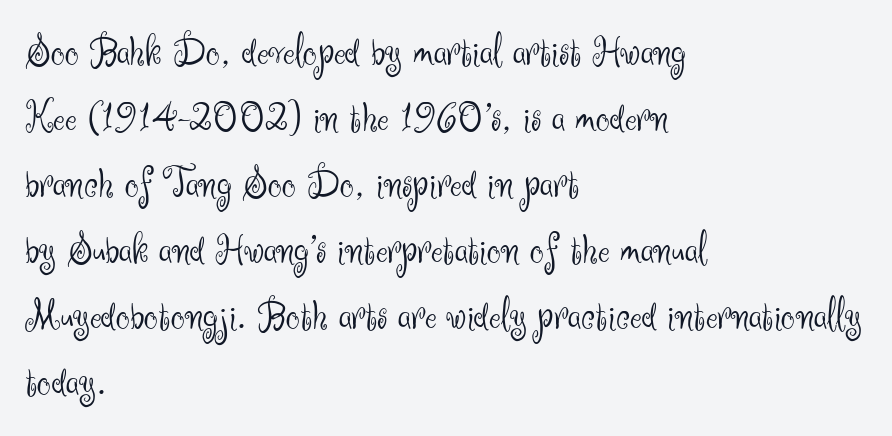
The image shows 44 px light sans-serif type, upright; set left-aligned, normal line spacing (1.5x), normal letter spacing, not underlined; medium stroke contrast and a small x-height.
